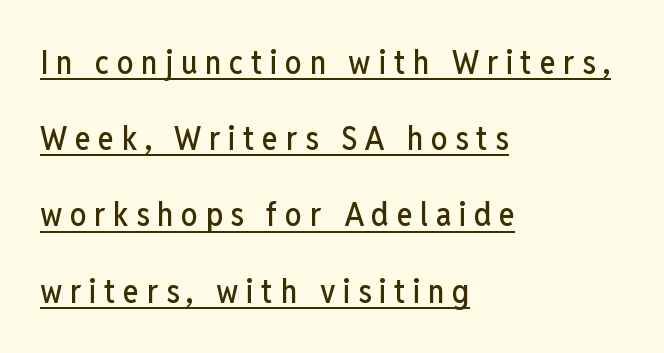
{"serif": "no", "italic": "no", "width": "condensed", "stroke_contrast": "low", "x_height": "medium", "monospaced": "no", "underline": "yes", "align": "left", "line_spacing": "loose", "line_spacing_ratio": 2.31, "letter_spacing": "wide", "letter_spacing_em": 0.23, "glyph_px": 33}
